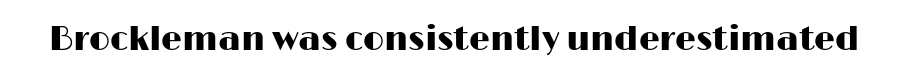
The lettering holds an erect, upright posture throughout. Any mark beneath the type? The region is blank. To sum up the face: it is a sans, with no serifs. There is no visible air inserted between adjacent glyphs. These lines are rendered in a variable-pitch font.
